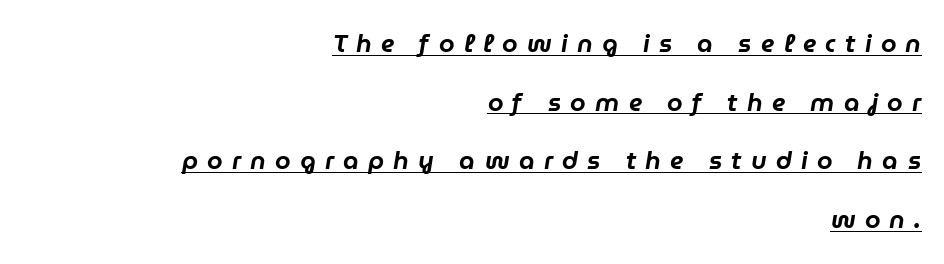
Q: Is the text italic (slanted)? A: Yes, it leans right by about 9 degrees.
Q: Is the text underlined? A: Yes.
Q: How is the paragraph aligned? A: Right-aligned.
Q: Is the spacing between letters normal or unusually wide? A: Unusually wide.
Q: Is the spacing between lines tight, normal or loose? A: Loose.
